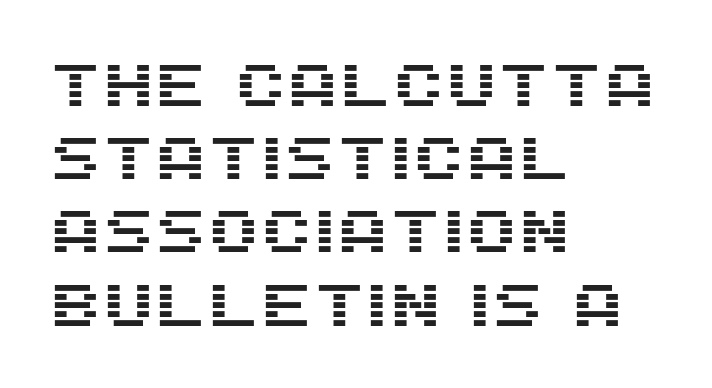
The image shows 60 px sans-serif type, upright; set left-aligned, line spacing 1.22x, normal letter spacing, not underlined; medium stroke contrast and a large x-height.
